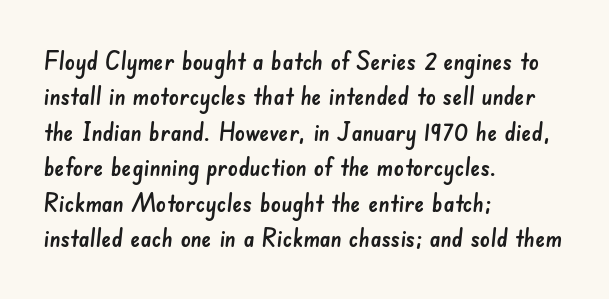
One glance says typical: line gaps are just what's usual. The rendering keeps characters at their native spacing. If you drew a ruler down the left edge, every line would touch it. Decoration check: the copy has no underline.
